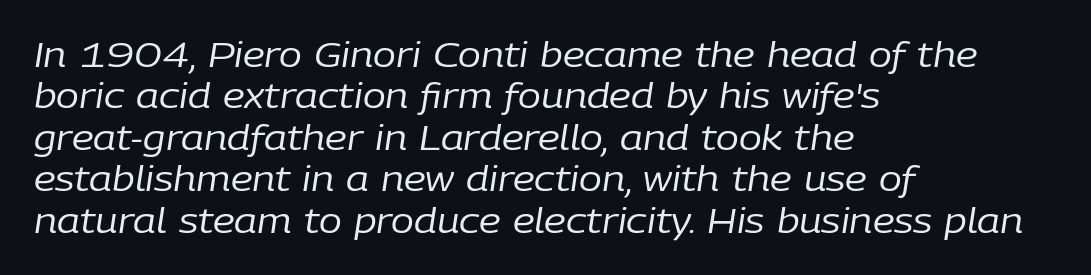
What stands out about the letter spacing? Nothing — it is the standard amount. The lines are quadded left. Yep, that's italic — everything's leaning. Underlining? Definitely not there. Stroke thickness stays within the range of a standard reading face or lighter. Do the characters align in a grid? No, the font is proportional.
